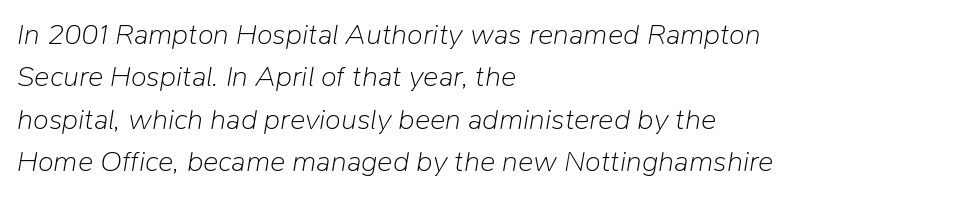
{"italic": "yes", "lean": "right", "slant_degrees": 9, "bold": "no", "weight": "light", "width": "normal", "stroke_contrast": "low", "x_height": "medium", "monospaced": "no", "underline": "no", "align": "left", "line_spacing": "normal", "line_spacing_ratio": 1.46, "letter_spacing": "normal", "letter_spacing_em": 0.0, "glyph_px": 29}
